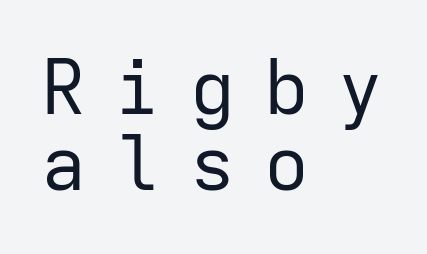
{"serif": "no", "italic": "no", "bold": "no", "weight": "regular", "width": "normal", "stroke_contrast": "low", "x_height": "medium", "monospaced": "yes", "underline": "no", "align": "left", "line_spacing": "tight", "line_spacing_ratio": 1.02, "letter_spacing": "wide", "letter_spacing_em": 0.39, "glyph_px": 75}
